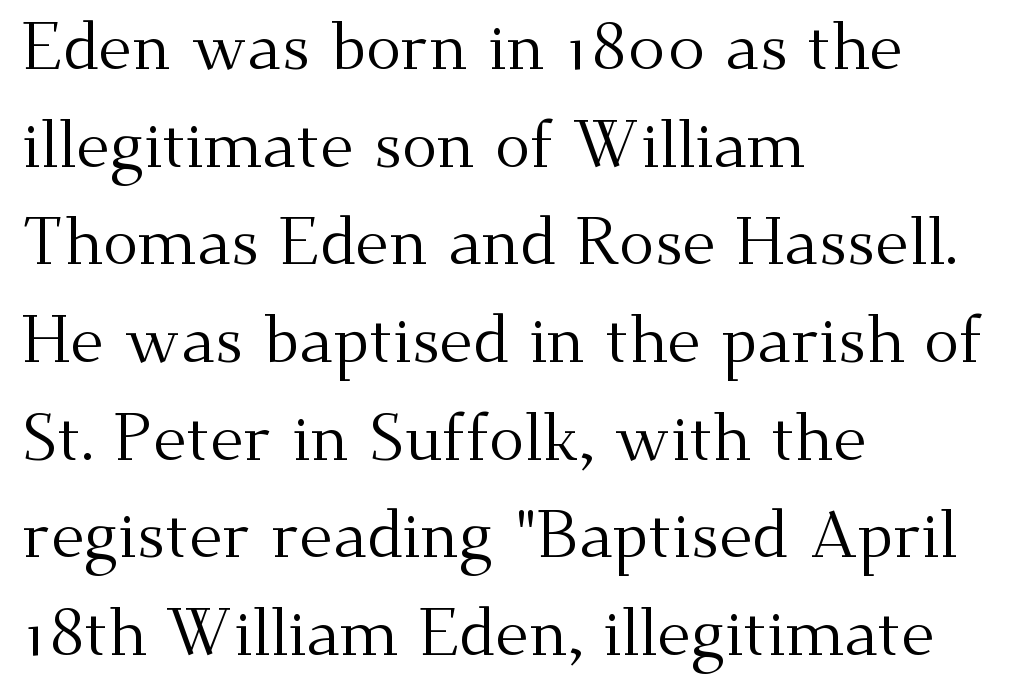
Nope, not italic — everything's standing straight. Caption: face not bold, strokes unweighted. The space between consecutive lines is moderate. You could not count columns in this text — the font is proportionally spaced. Does extra space separate the letters? No, they use regular spacing.
